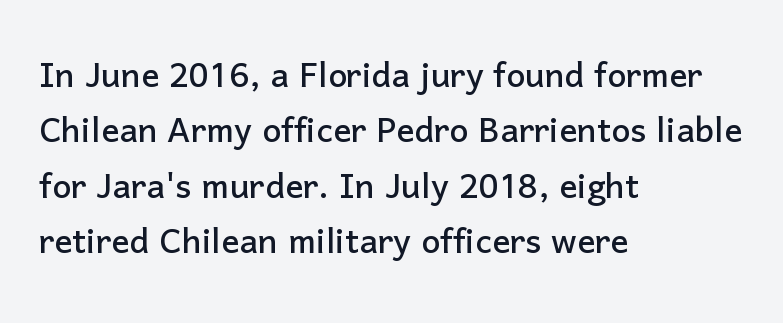
The image shows 45 px sans-serif type, upright; set left-aligned, line spacing 1.23x, normal letter spacing, not underlined; low stroke contrast and a medium x-height.
